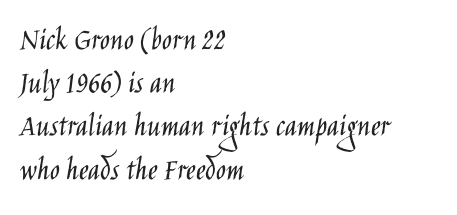
The image shows 33 px light, condensed sans-serif type; set left-aligned, normal line spacing (1.31x), normal letter spacing, not underlined; low stroke contrast and a large x-height.
